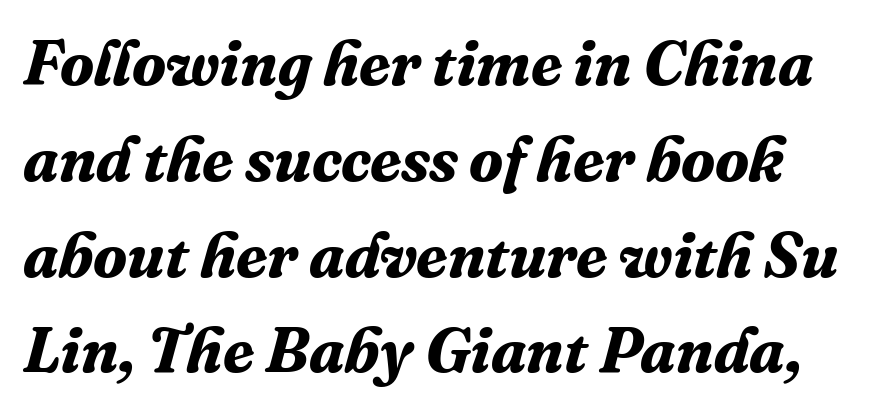
Q: Is the text bold? A: Yes.
Q: Is the text italic (slanted)? A: Yes, it leans right by about 16 degrees.
Q: Is the typeface a serif or a sans-serif typeface? A: Serif.
Q: Is the text underlined? A: No.
Q: Is the spacing between letters normal or unusually wide? A: Normal.
Q: Is the spacing between lines tight, normal or loose? A: Normal.
Q: Width (condensed, normal, or wide)? A: Normal.
Q: Stroke contrast? A: Medium.
Q: x-height? A: Medium.
Q: Monospaced? A: No.
